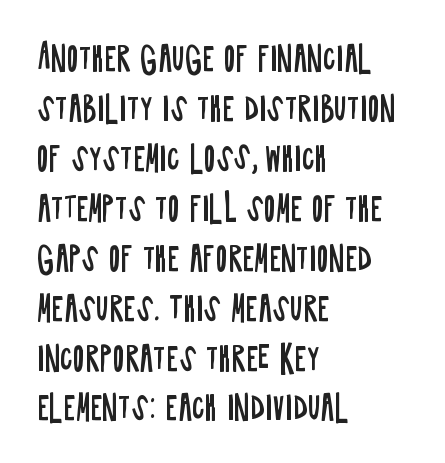
The image shows 32 px regular-weight, condensed sans-serif type, upright; set left-aligned, normal line spacing (1.56x), normal letter spacing, not underlined; low stroke contrast and a large x-height.
